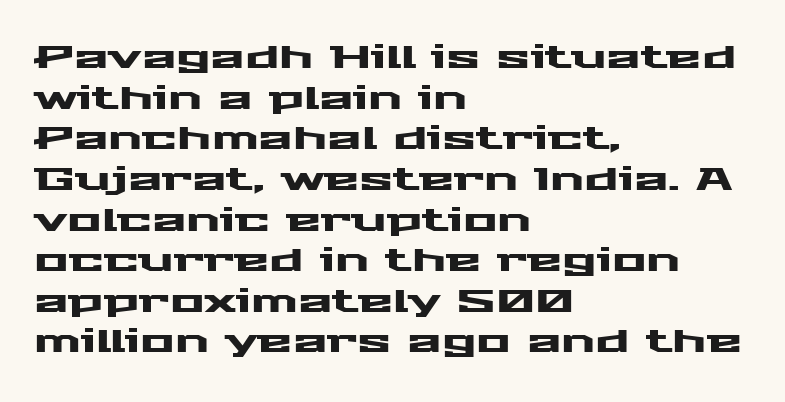
{"serif": "no", "italic": "no", "width": "wide", "stroke_contrast": "medium", "x_height": "medium", "monospaced": "no", "underline": "no", "align": "left", "line_spacing": "normal", "line_spacing_ratio": 1.27, "letter_spacing": "normal", "letter_spacing_em": 0.0, "glyph_px": 32}
